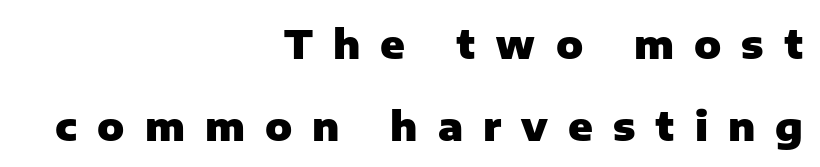
The image shows 40 px heavy sans-serif type, upright; set right-aligned, loose line spacing (2.04x), unusually wide letter spacing (+0.5 em), not underlined; low stroke contrast and a medium x-height.
